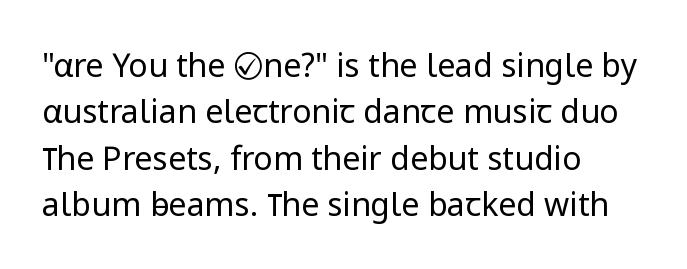
The image shows 32 px regular-weight sans-serif type, upright; set left-aligned, normal line spacing (1.45x), normal letter spacing, not underlined; low stroke contrast and a medium x-height.
